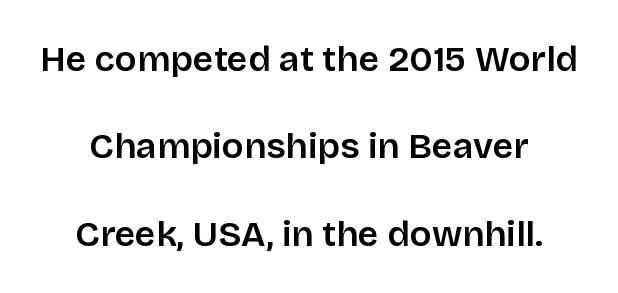
The image shows 36 px semibold sans-serif type, upright; set loose line spacing (2.43x), normal letter spacing, not underlined; low stroke contrast and a large x-height.
